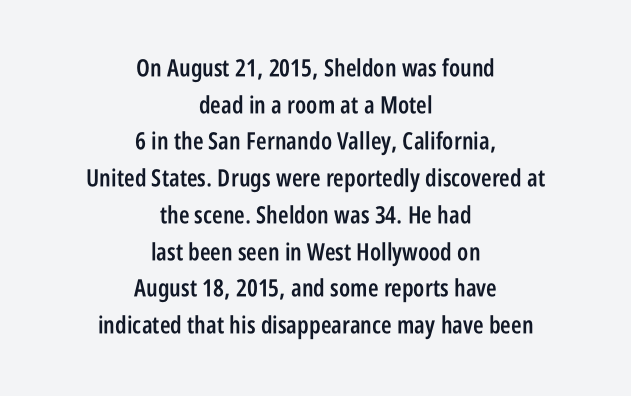
{"italic": "no", "bold": "semi", "underline": "no", "align": "center", "line_spacing": "normal", "line_spacing_ratio": 1.53, "letter_spacing": "normal", "letter_spacing_em": 0.0, "glyph_px": 24}
